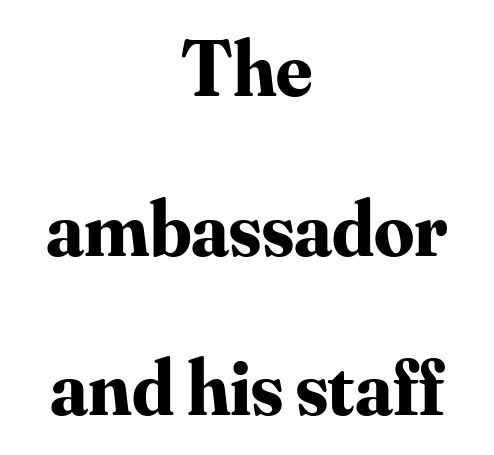
Q: Is the text bold? A: Yes.
Q: Is the text italic (slanted)? A: No, it is upright.
Q: Is the typeface a serif or a sans-serif typeface? A: Serif.
Q: Is the text underlined? A: No.
Q: How is the paragraph aligned? A: Centered.
Q: Is the spacing between letters normal or unusually wide? A: Normal.
Q: Is the spacing between lines tight, normal or loose? A: Loose.
Q: Width (condensed, normal, or wide)? A: Normal.
Q: Stroke contrast? A: Medium.
Q: x-height? A: Small.
Q: Monospaced? A: No.
